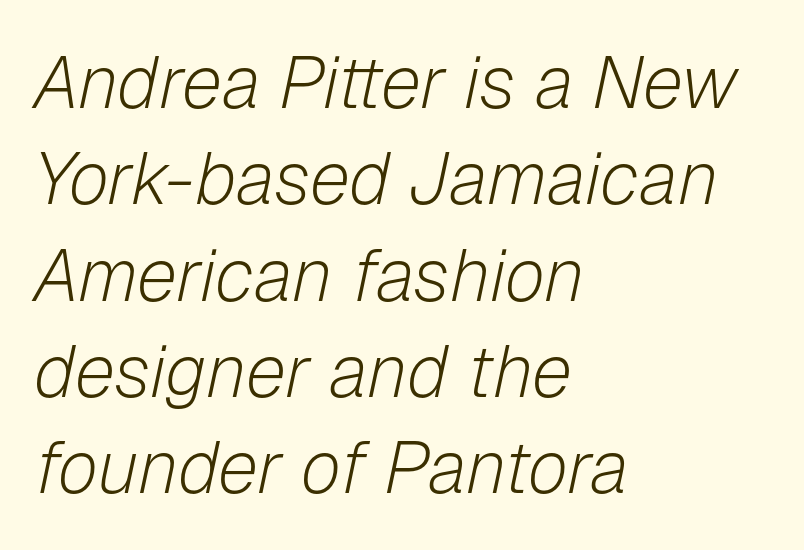
{"italic": "yes", "lean": "right", "slant_degrees": 12, "bold": "no", "weight": "light", "width": "normal", "stroke_contrast": "low", "x_height": "medium", "monospaced": "no", "underline": "no", "align": "left", "line_spacing": "normal", "line_spacing_ratio": 1.32, "letter_spacing": "normal", "letter_spacing_em": 0.0, "glyph_px": 73}
